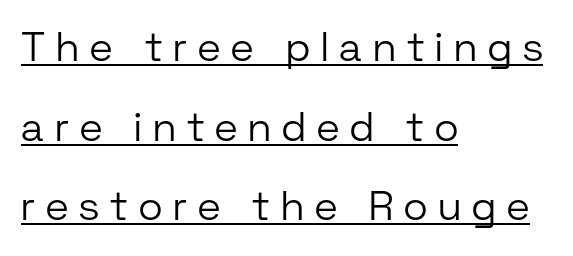
The block of text is sparse from top to bottom, with ample space between rows. Notice how the passage keeps a crisp vertical edge on the left only. These lines have a slow, spaced-out rhythm from letter to letter. Emphasis is given by a line drawn under the lettering. Posture: upright roman.
